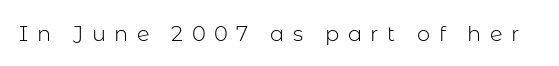
No heavy texture on the line: the type isn't bold. Bare-footed words on every line. The letters are spread apart with noticeably loose tracking. You can tell it's not italic because the verticals are truly vertical.
